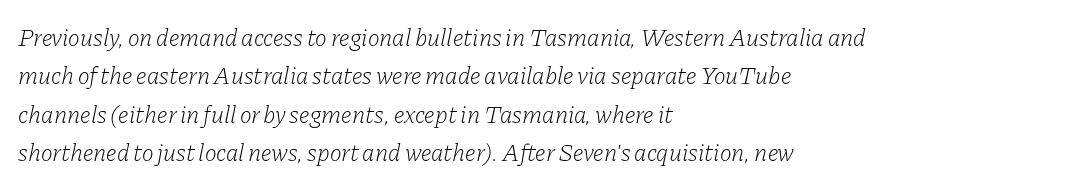
Q: Is the text bold? A: No.
Q: Is the text italic (slanted)? A: Yes, it leans right by about 11 degrees.
Q: Is the text underlined? A: No.
Q: How is the paragraph aligned? A: Left-aligned.
Q: Is the spacing between letters normal or unusually wide? A: Normal.
Q: Is the spacing between lines tight, normal or loose? A: Normal.
